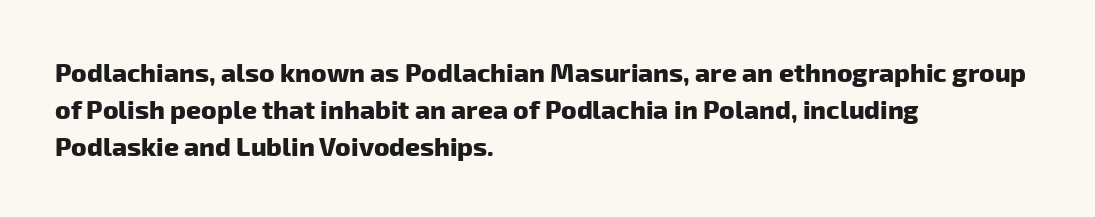
{"bold": "yes", "underline": "no", "align": "left", "line_spacing": "normal", "line_spacing_ratio": 1.43, "letter_spacing": "normal", "letter_spacing_em": 0.0, "glyph_px": 26}
